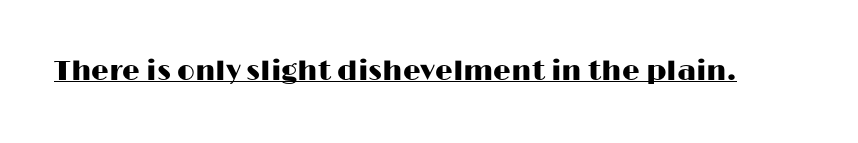
{"serif": "no", "italic": "no", "width": "wide", "stroke_contrast": "high", "x_height": "medium", "monospaced": "no", "underline": "yes", "letter_spacing": "normal", "letter_spacing_em": 0.0, "glyph_px": 28}
